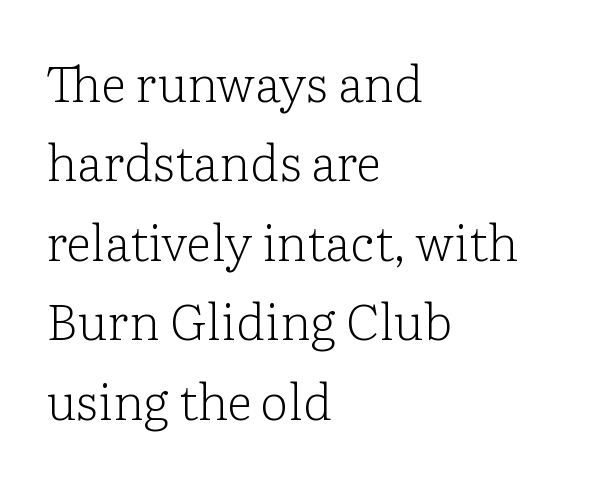
The image shows 50 px light serif type, upright; set left-aligned, normal line spacing (1.59x), normal letter spacing, not underlined; low stroke contrast and a medium x-height.
